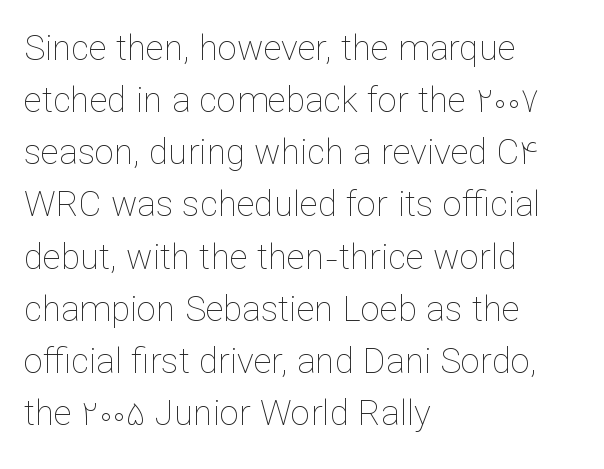
The image shows 35 px thin type, upright; set left-aligned, normal line spacing (1.49x), normal letter spacing, not underlined; low stroke contrast and a medium x-height.
